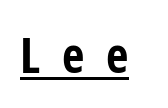
Q: Is the text bold? A: Yes.
Q: Is the text italic (slanted)? A: No, it is upright.
Q: Is the typeface a serif or a sans-serif typeface? A: Sans-serif.
Q: Is the text underlined? A: Yes.
Q: Is the spacing between letters normal or unusually wide? A: Unusually wide.
Q: Width (condensed, normal, or wide)? A: Condensed.
Q: Stroke contrast? A: Low.
Q: x-height? A: Medium.
Q: Monospaced? A: No.
